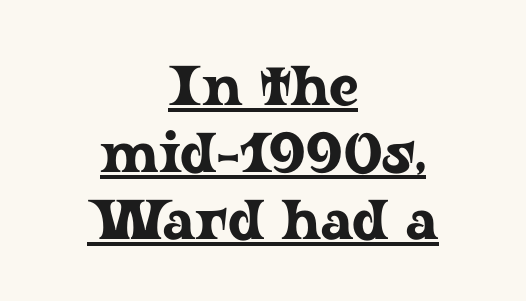
Q: Is the text italic (slanted)? A: No, it is upright.
Q: Is the typeface a serif or a sans-serif typeface? A: Serif.
Q: Is the text underlined? A: Yes.
Q: How is the paragraph aligned? A: Centered.
Q: Is the spacing between letters normal or unusually wide? A: Normal.
Q: Width (condensed, normal, or wide)? A: Wide.
Q: Stroke contrast? A: Low.
Q: x-height? A: Medium.
Q: Monospaced? A: No.
